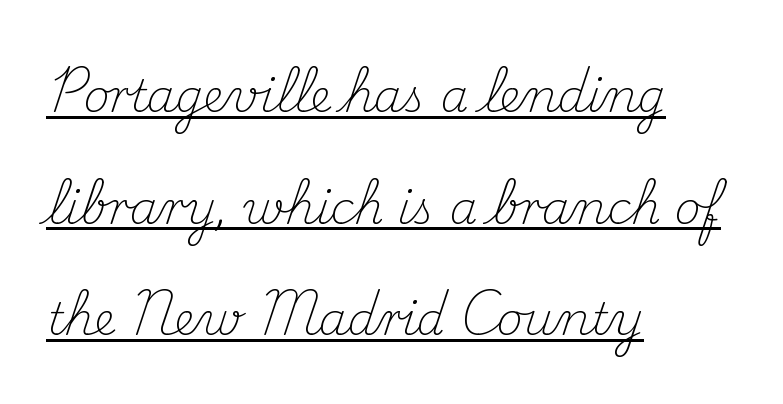
Q: Is the text bold? A: No.
Q: Is the text italic (slanted)? A: Yes.
Q: Is the typeface a serif or a sans-serif typeface? A: Serif.
Q: Is the text underlined? A: Yes.
Q: How is the paragraph aligned? A: Left-aligned.
Q: Is the spacing between letters normal or unusually wide? A: Normal.
Q: Is the spacing between lines tight, normal or loose? A: Loose.
Q: Width (condensed, normal, or wide)? A: Normal.
Q: Stroke contrast? A: Medium.
Q: x-height? A: Small.
Q: Monospaced? A: No.
